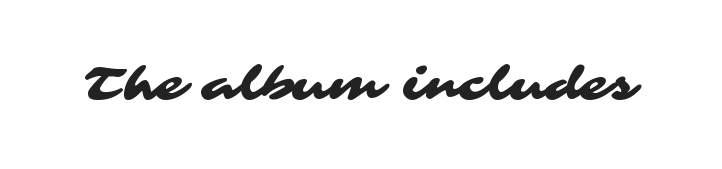
{"serif": "no", "width": "wide", "stroke_contrast": "medium", "x_height": "medium", "monospaced": "no", "underline": "no", "letter_spacing": "normal", "letter_spacing_em": 0.0, "glyph_px": 46}
